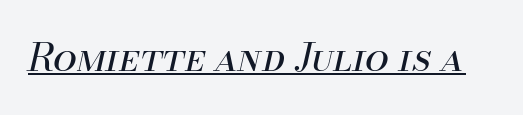
Q: Is the text bold? A: No.
Q: Is the text italic (slanted)? A: Yes, it leans right by about 13 degrees.
Q: Is the text underlined? A: Yes.
Q: Is the spacing between letters normal or unusually wide? A: Normal.
Q: Width (condensed, normal, or wide)? A: Normal.
Q: Stroke contrast? A: Medium.
Q: x-height? A: Small.
Q: Monospaced? A: No.
